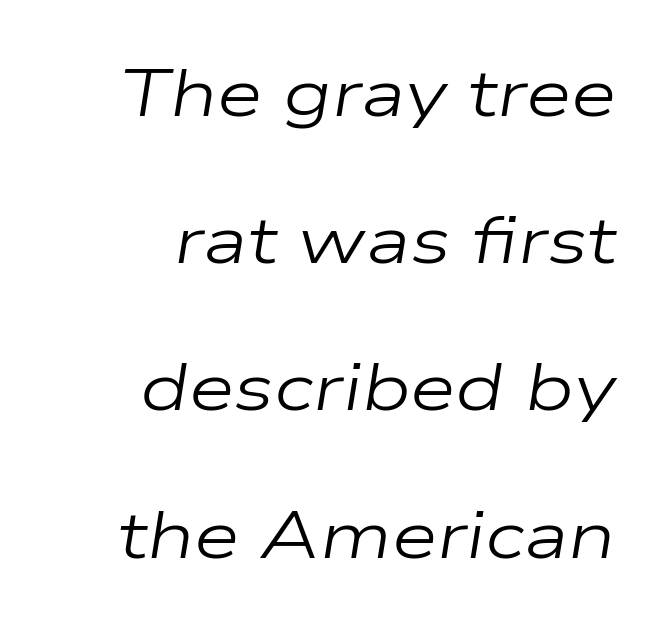
Characters are canted at an angle relative to the baseline's perpendicular. You could not count columns in this text — the font is proportionally spaced. Teacher's note: observe the even right margin — that is flush-right alignment. The passage shown is not underscored anywhere. Reading down the column, the eye jumps a long way to each next line.
